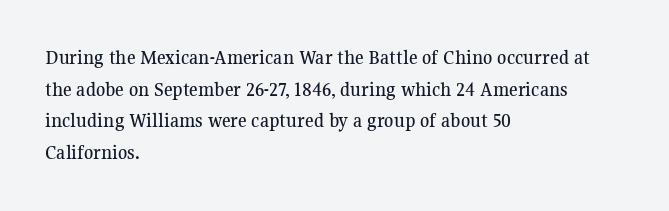
Has an underline been added? It has not. Do the letters lean? They stand straight. Notice how descenders clear the ascenders below comfortably — that's standard leading. The line texture is even and compact thanks to regular tracking.
